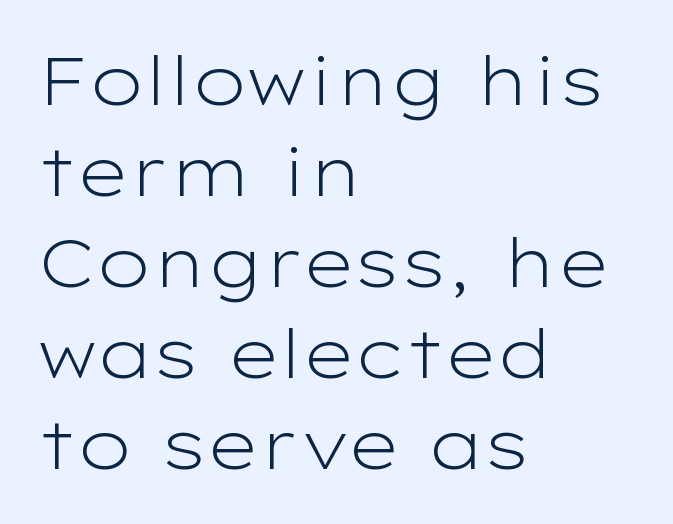
{"serif": "no", "italic": "no", "bold": "no", "weight": "light", "width": "wide", "stroke_contrast": "low", "x_height": "medium", "monospaced": "no", "underline": "no", "align": "left", "line_spacing": "normal", "line_spacing_ratio": 1.34, "letter_spacing": "normal", "letter_spacing_em": 0.0, "glyph_px": 68}
